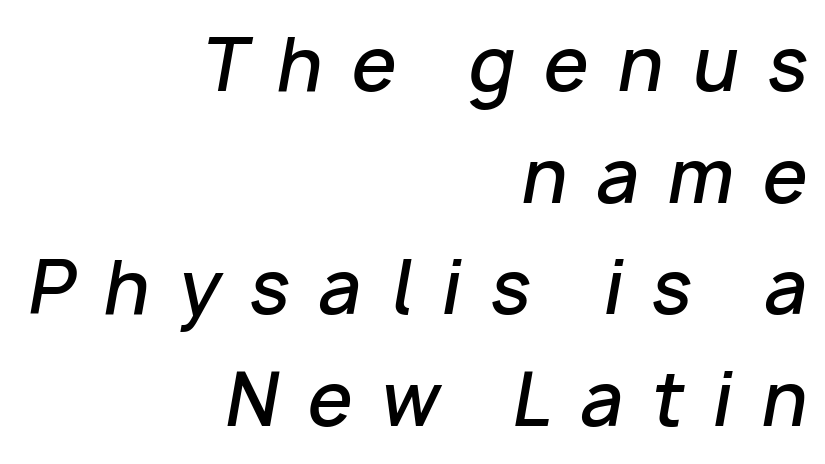
The image shows 72 px semibold type, italic (leaning right); set right-aligned, normal line spacing (1.55x), unusually wide letter spacing (+0.4 em), not underlined; low stroke contrast and a medium x-height.
